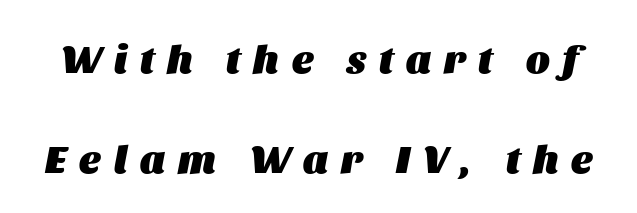
Q: Is the text bold? A: Yes.
Q: Is the text italic (slanted)? A: Yes, it leans right by about 11 degrees.
Q: Is the text underlined? A: No.
Q: Is the spacing between letters normal or unusually wide? A: Unusually wide.
Q: Is the spacing between lines tight, normal or loose? A: Loose.
Q: Width (condensed, normal, or wide)? A: Normal.
Q: Stroke contrast? A: Medium.
Q: x-height? A: Large.
Q: Monospaced? A: No.
